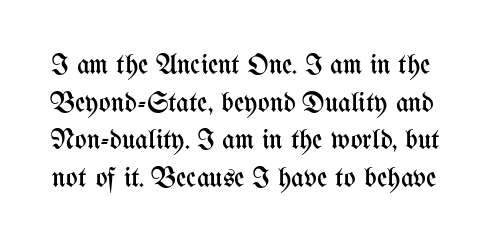
{"italic": "no", "bold": "no", "weight": "regular", "width": "condensed", "stroke_contrast": "medium", "x_height": "medium", "monospaced": "no", "underline": "no", "line_spacing": "normal", "line_spacing_ratio": 1.34, "letter_spacing": "normal", "letter_spacing_em": 0.0, "glyph_px": 28}
